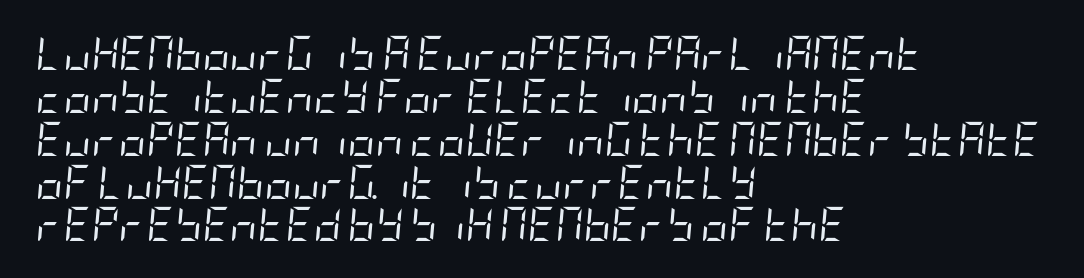
In terms of letterspacing, this is plain default setting. The text carries the slant typical of an italic or oblique font. No heavy texture on the line: the type isn't bold. Leading matches the norm, producing a regular column.
